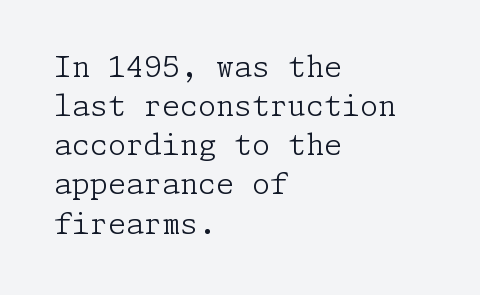
Is the letter spacing exaggerated? No — it looks like the ordinary default. Italic? Not at all — the glyphs are vertical. The foot of each line stays bare and open. Typographically, this falls in the serif category. Alignment: flush left. Stroke thickness stays within the range of a standard reading face or lighter.
